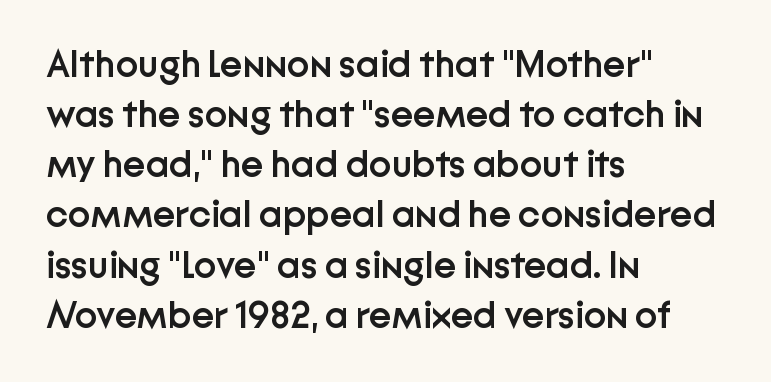
Compared with typical paragraphs, the rows here are spaced about the same. The string is rendered with underlining switched off. Between one letter and the next there's only the usual sliver of space. It's the straight-up-and-down kind of type. Heft: intermediate — a semibold.
